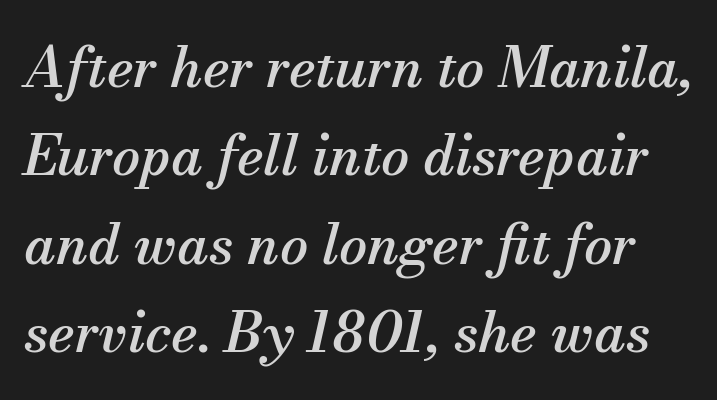
{"serif": "yes", "italic": "yes", "lean": "right", "slant_degrees": 13, "width": "normal", "stroke_contrast": "medium", "x_height": "small", "monospaced": "no", "underline": "no", "line_spacing": "normal", "line_spacing_ratio": 1.58, "letter_spacing": "normal", "letter_spacing_em": 0.0, "glyph_px": 56}
